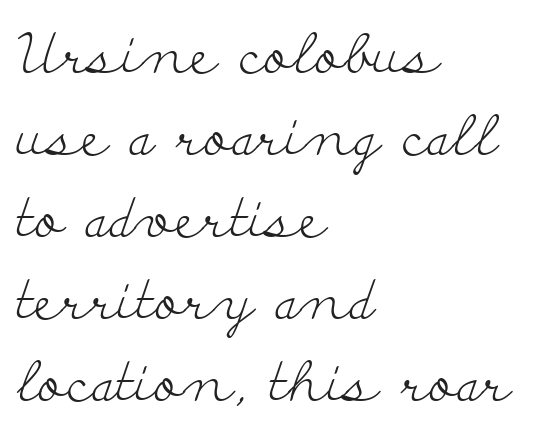
The lines in this sample share a left origin and differ only in where they stop. Only glyphs here, with clear space below each row. The rendering shows small feet on the letterforms — a serif design. The typeface has the unassuming heft of standard copy or less.
